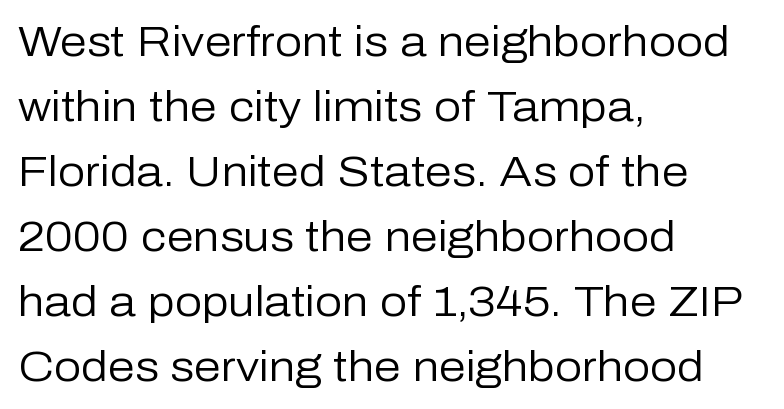
{"serif": "no", "italic": "no", "bold": "no", "weight": "regular", "width": "normal", "stroke_contrast": "low", "x_height": "medium", "monospaced": "no", "underline": "no", "align": "left", "line_spacing": "normal", "line_spacing_ratio": 1.51, "letter_spacing": "normal", "letter_spacing_em": 0.0, "glyph_px": 43}
